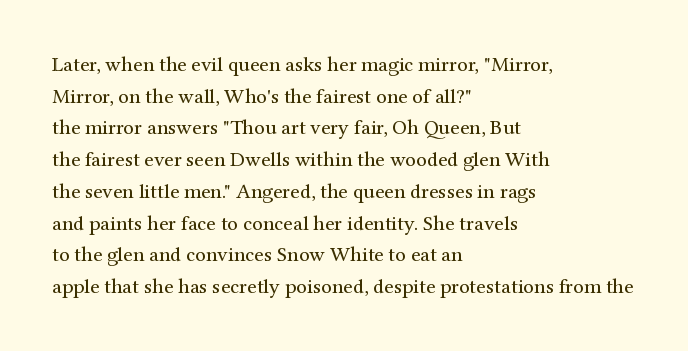
Style check: upright. Leftover space on each line is placed entirely after the last word. The rows are spaced the way most documents space them. The font is comparable to plain body text, perhaps lighter. Honestly, there is no underline to notice here at all. Nobody touched the tracking dial on this one.
